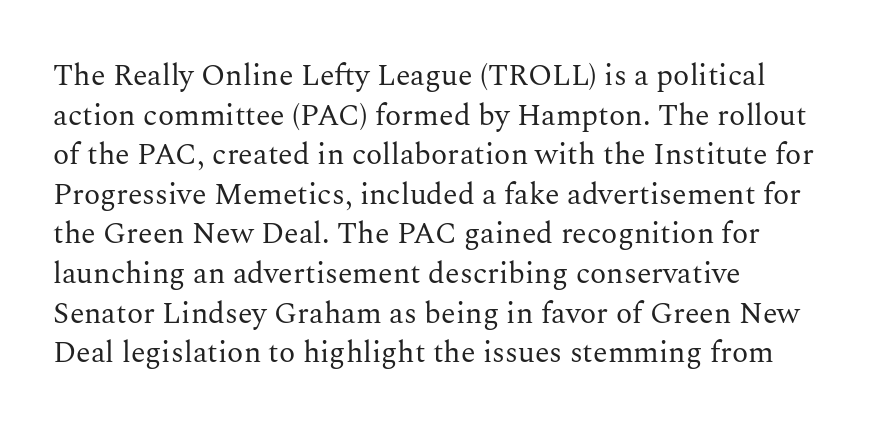
Q: Is the text bold? A: No.
Q: Is the text italic (slanted)? A: No, it is upright.
Q: Is the typeface a serif or a sans-serif typeface? A: Serif.
Q: Is the text underlined? A: No.
Q: How is the paragraph aligned? A: Left-aligned.
Q: Is the spacing between letters normal or unusually wide? A: Normal.
Q: Is the spacing between lines tight, normal or loose? A: Normal.
Q: Width (condensed, normal, or wide)? A: Normal.
Q: Stroke contrast? A: Medium.
Q: x-height? A: Medium.
Q: Monospaced? A: No.
